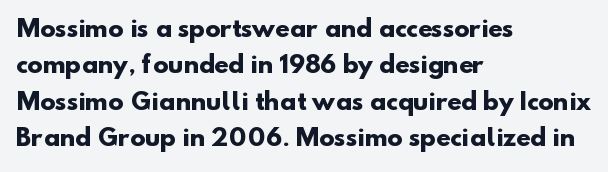
The rendering uses a bold face; every stroke is thick and dark. Nothing unusual about the tracking: characters are spaced as the font intends. In CSS terms this would be text-align: left. The vertical gap from one line to the next is medium. Any mark beneath the type? The region is blank.
